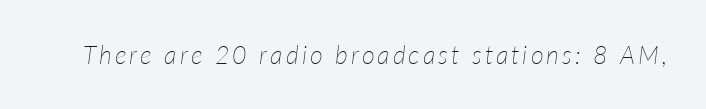
The image shows 25 px text type, italic (leaning right); set not underlined.
